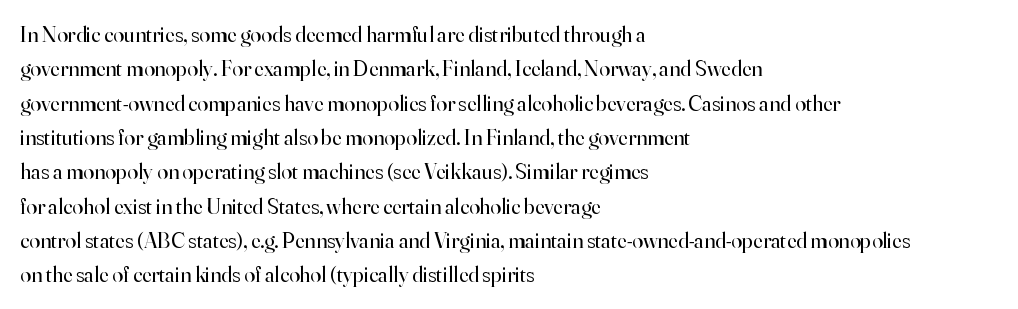
Q: Is the text bold? A: No.
Q: Is the text italic (slanted)? A: No, it is upright.
Q: Is the text underlined? A: No.
Q: How is the paragraph aligned? A: Left-aligned.
Q: Is the spacing between letters normal or unusually wide? A: Normal.
Q: Is the spacing between lines tight, normal or loose? A: Normal.
